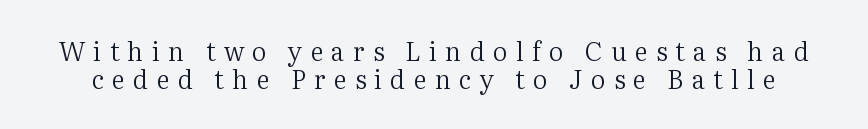
The image shows 26 px text type, upright; set tight line spacing (1.09x), unusually wide letter spacing (+0.31 em), not underlined.
